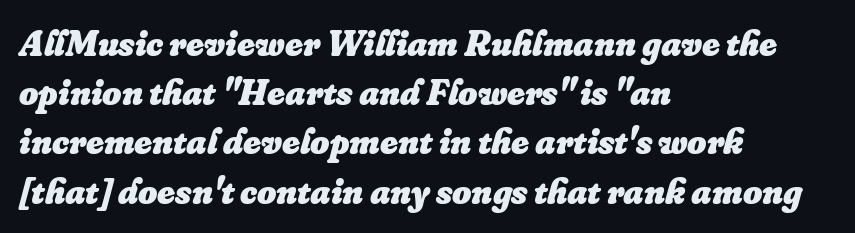
Slant detected: the letters are inclined. Weight: bold. The rendering keeps characters at their native spacing. Horizontal bands of white between lines are of average thickness. Compared with a centered layout, this one pins lines to the left instead. Character widths vary here, with narrow letters taking less room than wide ones.
